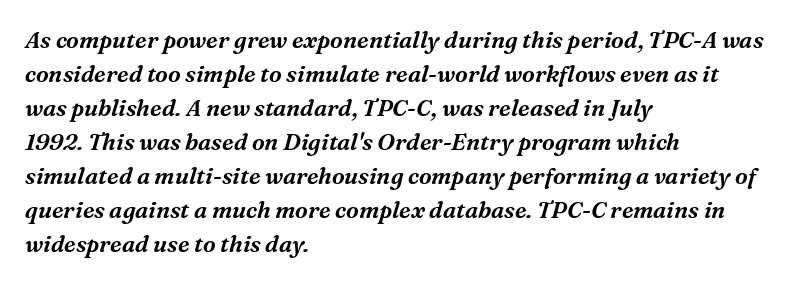
How are the letters spaced? Ordinarily, with no added tracking. Short and long lines alike share a common starting point at left. The space directly below the letters is spotless. If you measured baseline to baseline, you'd find a middling distance. The glyphs look as if they've been sheared to an angle.
